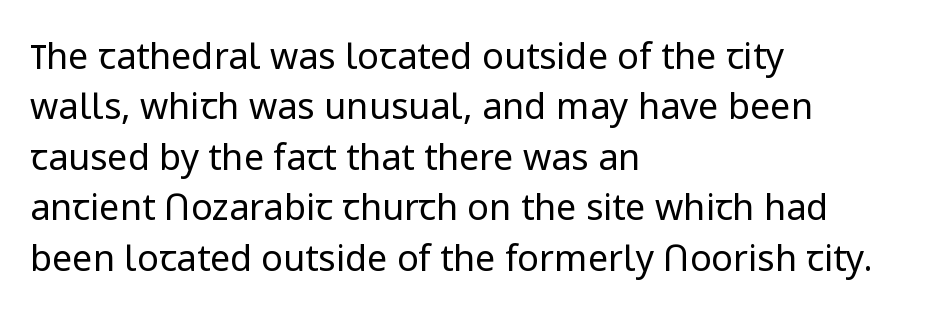
Quick note: interline space is typical. Does the type have serifs? No, each stem ends abruptly. Layout note: lines flush left. Descender tails drop into unmarked territory. Stems and bowls with no extra thickness — not bold. Each letter keeps its own natural width here, so spacing adapts to shape.
